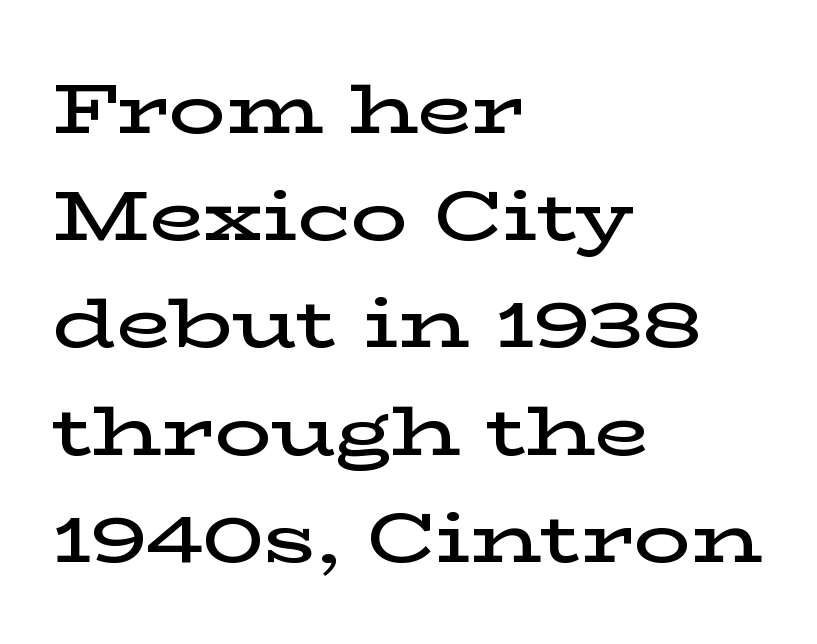
Q: Is the text bold? A: Semi-bold.
Q: Is the text italic (slanted)? A: No, it is upright.
Q: Is the typeface a serif or a sans-serif typeface? A: Serif.
Q: Is the text underlined? A: No.
Q: How is the paragraph aligned? A: Left-aligned.
Q: Is the spacing between letters normal or unusually wide? A: Normal.
Q: Is the spacing between lines tight, normal or loose? A: Normal.
Q: Width (condensed, normal, or wide)? A: Wide.
Q: Stroke contrast? A: Low.
Q: x-height? A: Medium.
Q: Monospaced? A: No.
